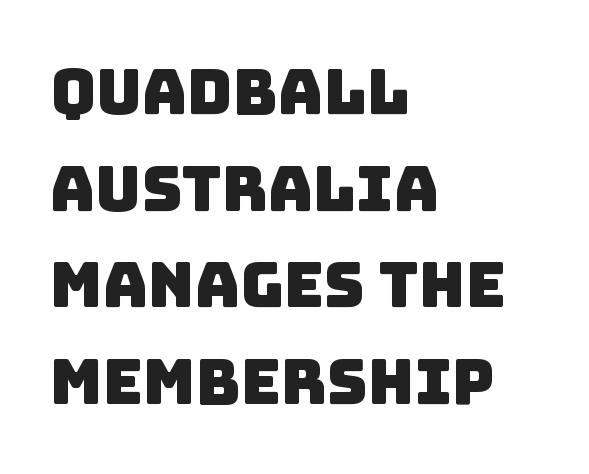
The space between consecutive lines is moderate. The setting favours the left margin, as ordinary paragraphs usually do. Spacing verdict: proportional, widths tailored to each character. You can tell from the bare stems that sans-serif type was used. The space directly below the letters is spotless.
